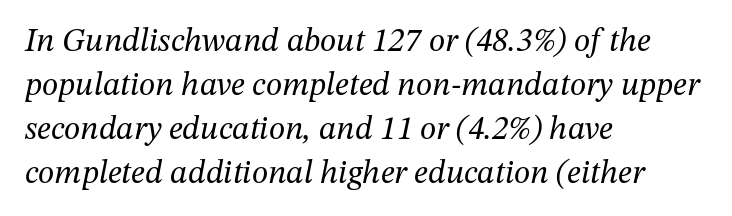
{"serif": "yes", "italic": "yes", "lean": "right", "slant_degrees": 12, "bold": "no", "weight": "regular", "width": "normal", "stroke_contrast": "medium", "x_height": "medium", "monospaced": "no", "underline": "no", "align": "left", "line_spacing": "normal", "line_spacing_ratio": 1.33, "letter_spacing": "normal", "letter_spacing_em": 0.0, "glyph_px": 33}
